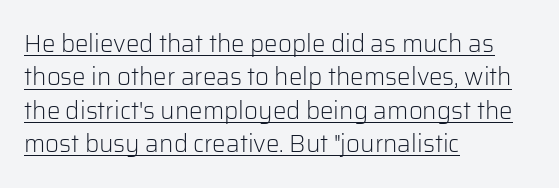
Emphasis is given by a line drawn under the lettering. The text block is weighted toward the left margin, trailing off unevenly rightward. These lines sit exactly where default settings would place them. This is roman type, the default non-slanted kind.
